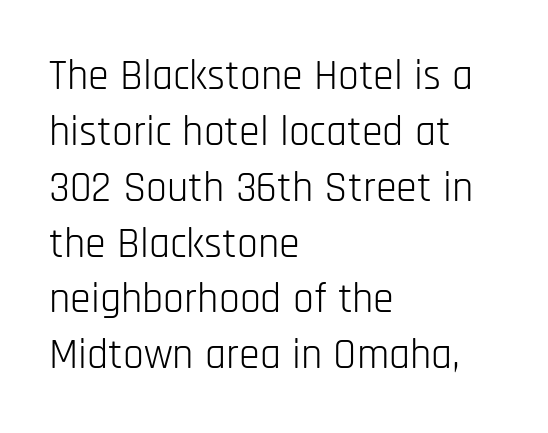
A typesetter would mark this as roman, not italic. Baseline-to-baseline distance is the conventional proportion of letter height. A typesetter would label this face a sans. The string is rendered with underlining switched off. These lines are rendered in a variable-pitch font. Reading down the block, your eye returns to a fixed left position each line.
